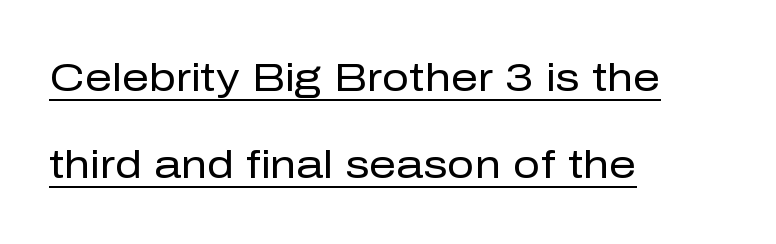
The image shows 38 px regular-weight sans-serif type, upright; set left-aligned, loose line spacing (2.29x), normal letter spacing, underlined; low stroke contrast and a medium x-height.
